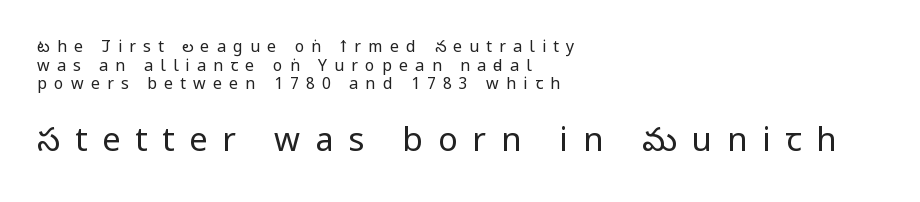
{"serif": "no", "italic": "no", "bold": "no", "weight": "regular", "width": "condensed", "stroke_contrast": "low", "x_height": "large", "monospaced": "no", "underline": "no", "align": "left", "line_spacing_ratio": 1.17, "letter_spacing": "wide", "letter_spacing_em": 0.45, "larger_block": "second", "size_ratio": 2.06, "glyph_px": 33}
